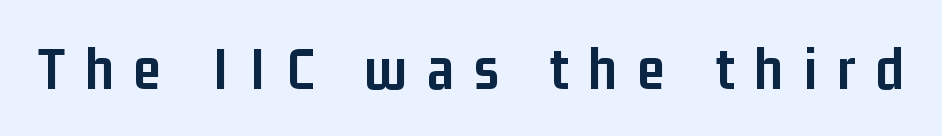
Q: Is the text bold? A: Yes.
Q: Is the text italic (slanted)? A: No, it is upright.
Q: Is the typeface a serif or a sans-serif typeface? A: Sans-serif.
Q: Is the text underlined? A: No.
Q: Is the spacing between letters normal or unusually wide? A: Unusually wide.
Q: Width (condensed, normal, or wide)? A: Condensed.
Q: Stroke contrast? A: Low.
Q: x-height? A: Medium.
Q: Monospaced? A: No.
